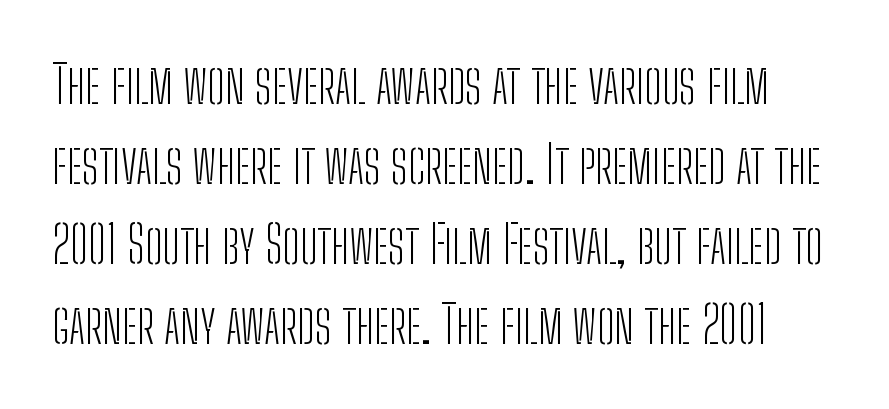
Q: Is the text bold? A: No.
Q: Is the text italic (slanted)? A: No, it is upright.
Q: Is the typeface a serif or a sans-serif typeface? A: Sans-serif.
Q: Is the text underlined? A: No.
Q: Is the spacing between letters normal or unusually wide? A: Normal.
Q: Is the spacing between lines tight, normal or loose? A: Normal.
Q: Width (condensed, normal, or wide)? A: Condensed.
Q: Stroke contrast? A: Low.
Q: x-height? A: Medium.
Q: Monospaced? A: No.
